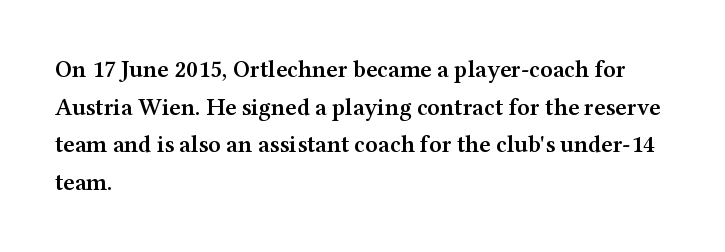
The image shows 24 px text type, upright; set left-aligned, normal line spacing (1.57x), normal letter spacing, not underlined.
